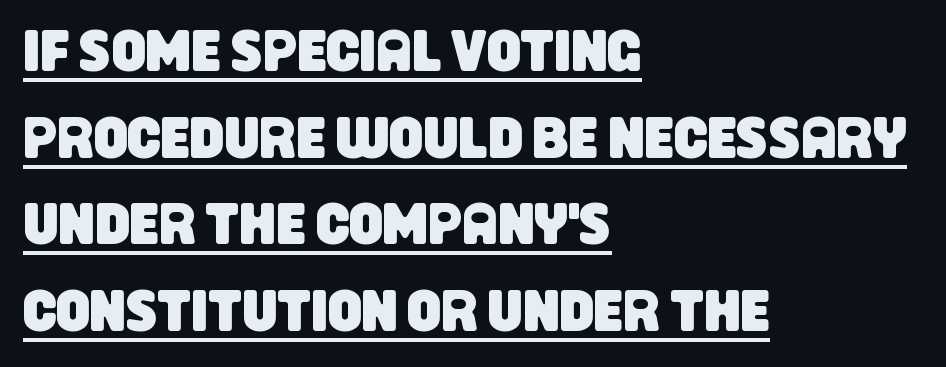
Q: Is the typeface a serif or a sans-serif typeface? A: Sans-serif.
Q: Is the text underlined? A: Yes.
Q: How is the paragraph aligned? A: Left-aligned.
Q: Is the spacing between letters normal or unusually wide? A: Normal.
Q: Is the spacing between lines tight, normal or loose? A: Normal.
Q: Width (condensed, normal, or wide)? A: Condensed.
Q: Stroke contrast? A: Low.
Q: x-height? A: Large.
Q: Monospaced? A: No.
